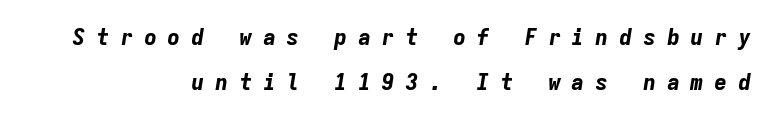
{"italic": "yes", "lean": "right", "slant_degrees": 9, "bold": "yes", "underline": "no", "align": "right", "line_spacing": "loose", "line_spacing_ratio": 2.06, "letter_spacing": "wide", "letter_spacing_em": 0.48, "glyph_px": 22}
